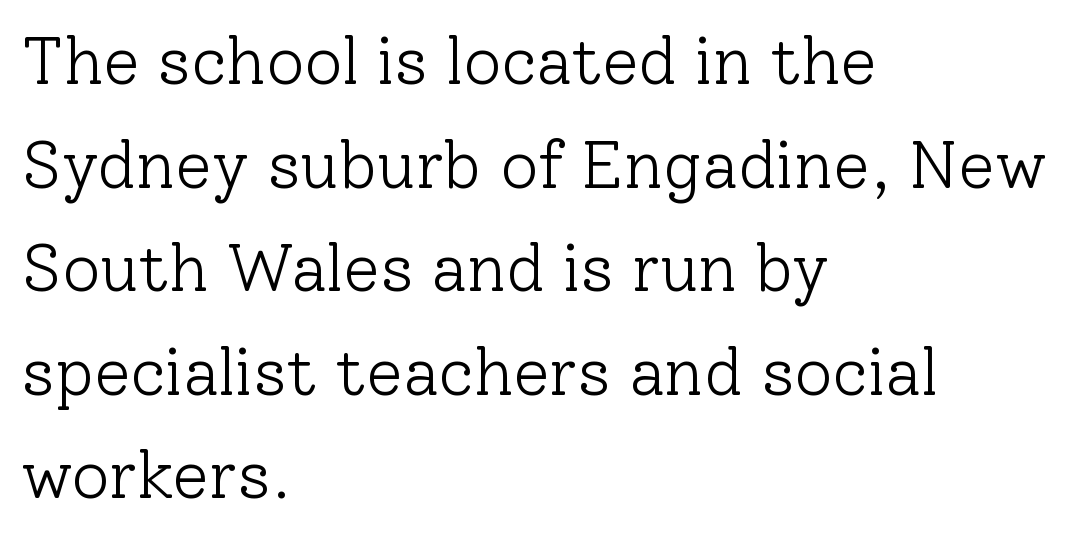
Q: Is the text bold? A: No.
Q: Is the text italic (slanted)? A: No, it is upright.
Q: Is the typeface a serif or a sans-serif typeface? A: Serif.
Q: Is the text underlined? A: No.
Q: How is the paragraph aligned? A: Left-aligned.
Q: Is the spacing between letters normal or unusually wide? A: Normal.
Q: Is the spacing between lines tight, normal or loose? A: Normal.
Q: Width (condensed, normal, or wide)? A: Normal.
Q: Stroke contrast? A: Low.
Q: x-height? A: Medium.
Q: Monospaced? A: No.
